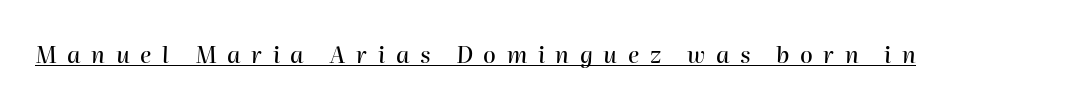
Someone cranked the tracking dial way up on this one. Every character sits at an angle, as italics do. Emphasis is given by a line drawn under the lettering.
